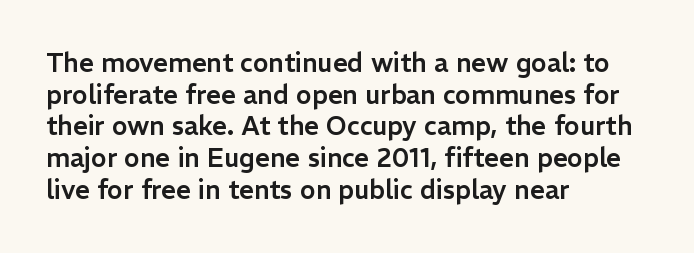
{"italic": "no", "underline": "no", "align": "left", "line_spacing_ratio": 1.22, "letter_spacing": "normal", "letter_spacing_em": 0.0, "glyph_px": 26}
